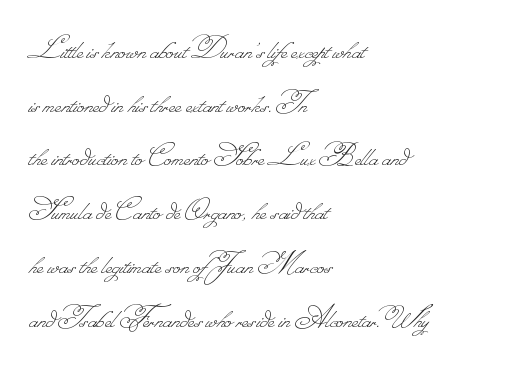
Evenly set lines give the paragraph a standard silhouette. Think of a printed novel: that variable character pitch is what you see here. If you drew a ruler down the left edge, every line would touch it. No extra tracking has been applied to these lines.
